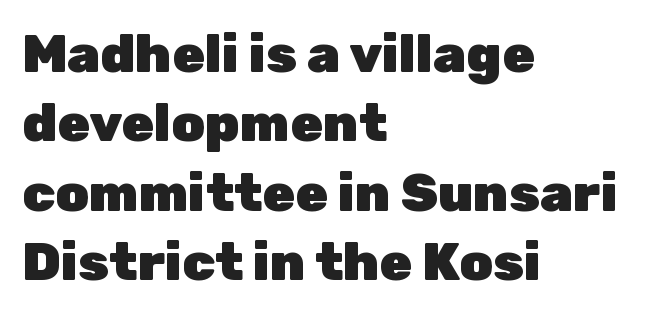
{"serif": "no", "italic": "no", "bold": "yes", "weight": "heavy", "width": "normal", "stroke_contrast": "low", "x_height": "medium", "monospaced": "no", "underline": "no", "align": "left", "line_spacing": "normal", "line_spacing_ratio": 1.31, "letter_spacing": "normal", "letter_spacing_em": 0.0, "glyph_px": 53}
